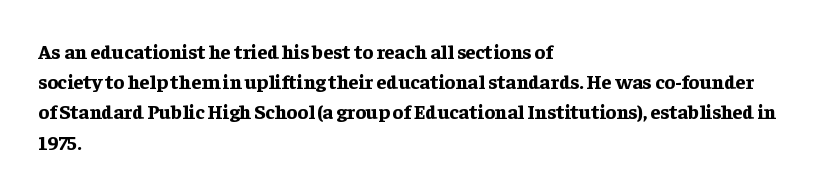
Where is the straight margin? On the left. Between one letter and the next there's only the usual sliver of space. Is there any slant? The stems are plumb. Every letter is thick-stroked: bold, no question.
